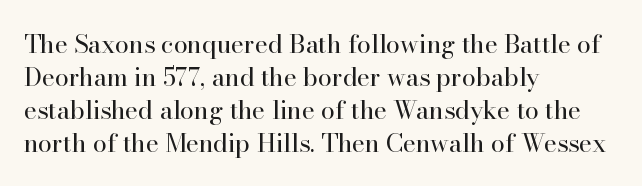
Q: Is the text bold? A: No.
Q: Is the text italic (slanted)? A: No, it is upright.
Q: Is the text underlined? A: No.
Q: How is the paragraph aligned? A: Left-aligned.
Q: Is the spacing between letters normal or unusually wide? A: Normal.
Q: Is the spacing between lines tight, normal or loose? A: Normal.
